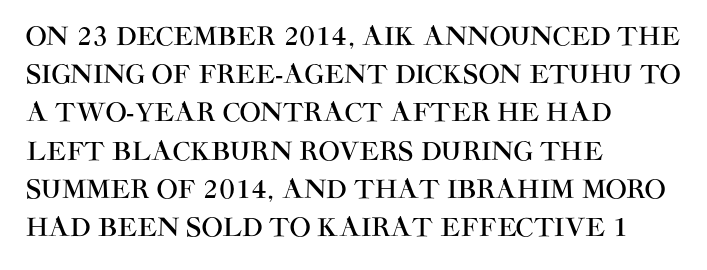
{"italic": "no", "underline": "no", "align": "left", "line_spacing": "normal", "line_spacing_ratio": 1.53, "letter_spacing": "normal", "letter_spacing_em": 0.0, "glyph_px": 25}
